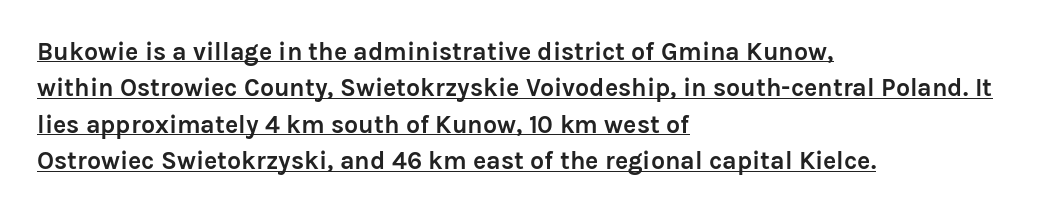
The image shows 25 px bold type, upright; set left-aligned, normal line spacing (1.46x), normal letter spacing, underlined.
